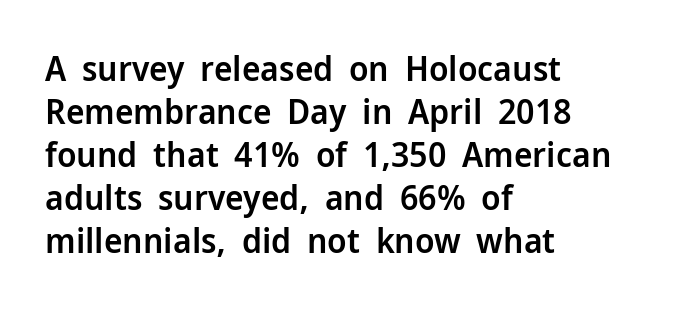
Horizontal alignment here is leftward, the default for most running prose. The text was rendered using a sans face with plain stroke endings. Unmarked baselines from the first word to the last. The rendering keeps characters at their native spacing.
